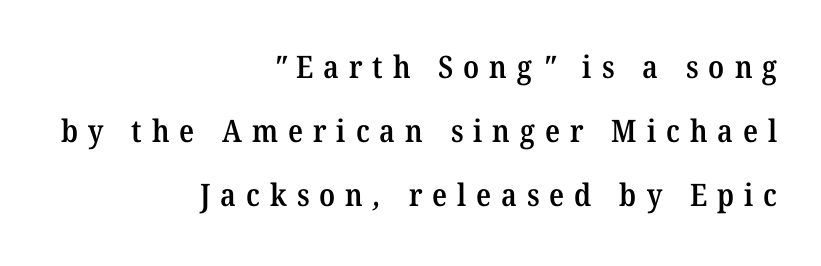
Q: Is the text bold? A: Semi-bold.
Q: Is the typeface a serif or a sans-serif typeface? A: Serif.
Q: Is the text underlined? A: No.
Q: How is the paragraph aligned? A: Right-aligned.
Q: Is the spacing between letters normal or unusually wide? A: Unusually wide.
Q: Is the spacing between lines tight, normal or loose? A: Loose.
Q: Width (condensed, normal, or wide)? A: Normal.
Q: Stroke contrast? A: Medium.
Q: x-height? A: Medium.
Q: Monospaced? A: No.
